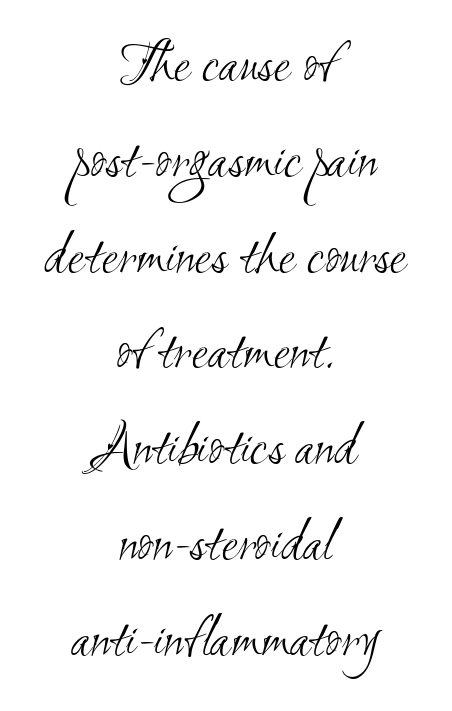
{"serif": "no", "bold": "no", "weight": "light", "width": "condensed", "stroke_contrast": "medium", "x_height": "small", "monospaced": "no", "underline": "no", "align": "center", "line_spacing": "normal", "line_spacing_ratio": 1.57, "letter_spacing": "normal", "letter_spacing_em": 0.0, "glyph_px": 61}
